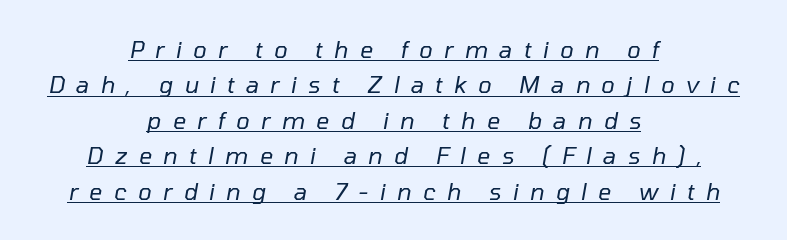
Short and long lines alike share a common midpoint. Is this a heavy cut? Hardly; it is regular or lighter. The specimen includes a rule beneath the text block's lines. There is plenty of visible air inserted between adjacent glyphs. Yep, that's italic — everything's leaning. The passage shown stacks its lines at a standard gap.
